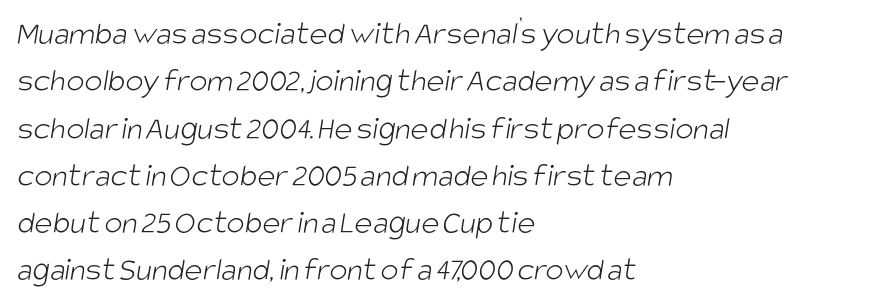
Q: Is the text bold? A: No.
Q: Is the typeface a serif or a sans-serif typeface? A: Sans-serif.
Q: Is the text underlined? A: No.
Q: How is the paragraph aligned? A: Left-aligned.
Q: Is the spacing between letters normal or unusually wide? A: Normal.
Q: Is the spacing between lines tight, normal or loose? A: Normal.
Q: Width (condensed, normal, or wide)? A: Condensed.
Q: Stroke contrast? A: Low.
Q: x-height? A: Large.
Q: Monospaced? A: No.
